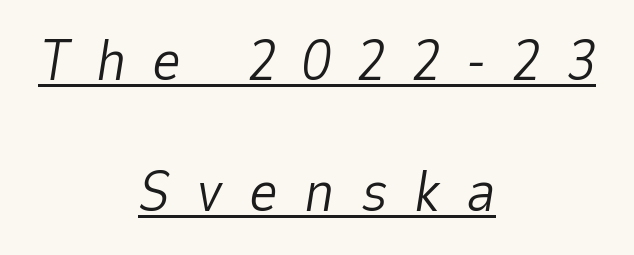
The image shows 57 px light type, italic (leaning right); set centered, loose line spacing (2.3x), unusually wide letter spacing (+0.46 em), underlined; low stroke contrast and a medium x-height.
